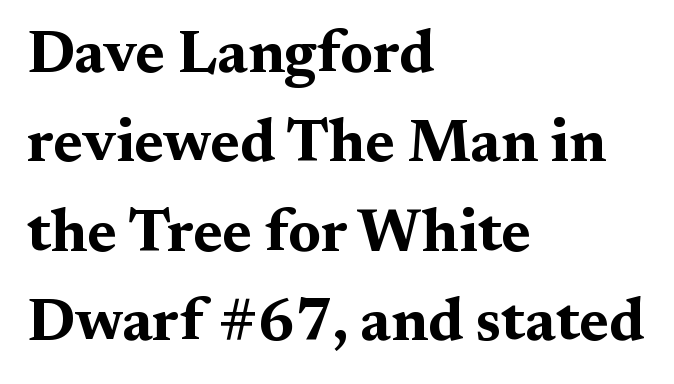
Q: Is the text bold? A: Yes.
Q: Is the text italic (slanted)? A: No, it is upright.
Q: Is the typeface a serif or a sans-serif typeface? A: Serif.
Q: Is the text underlined? A: No.
Q: How is the paragraph aligned? A: Left-aligned.
Q: Is the spacing between letters normal or unusually wide? A: Normal.
Q: Is the spacing between lines tight, normal or loose? A: Normal.
Q: Width (condensed, normal, or wide)? A: Wide.
Q: Stroke contrast? A: Medium.
Q: x-height? A: Medium.
Q: Monospaced? A: No.
